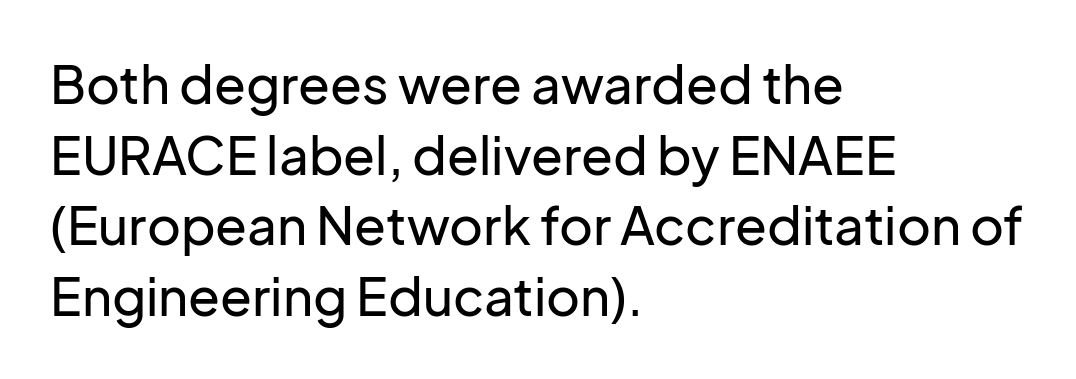
Q: Is the text italic (slanted)? A: No, it is upright.
Q: Is the typeface a serif or a sans-serif typeface? A: Sans-serif.
Q: Is the text underlined? A: No.
Q: How is the paragraph aligned? A: Left-aligned.
Q: Is the spacing between letters normal or unusually wide? A: Normal.
Q: Is the spacing between lines tight, normal or loose? A: Normal.
Q: Width (condensed, normal, or wide)? A: Normal.
Q: Stroke contrast? A: Low.
Q: x-height? A: Medium.
Q: Monospaced? A: No.
